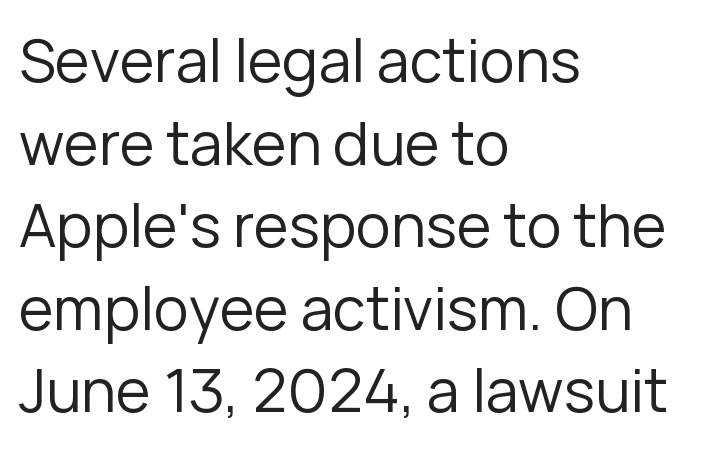
Q: Is the text bold? A: No.
Q: Is the text italic (slanted)? A: No, it is upright.
Q: Is the typeface a serif or a sans-serif typeface? A: Sans-serif.
Q: Is the text underlined? A: No.
Q: How is the paragraph aligned? A: Left-aligned.
Q: Is the spacing between letters normal or unusually wide? A: Normal.
Q: Is the spacing between lines tight, normal or loose? A: Normal.
Q: Width (condensed, normal, or wide)? A: Normal.
Q: Stroke contrast? A: Low.
Q: x-height? A: Medium.
Q: Monospaced? A: No.
